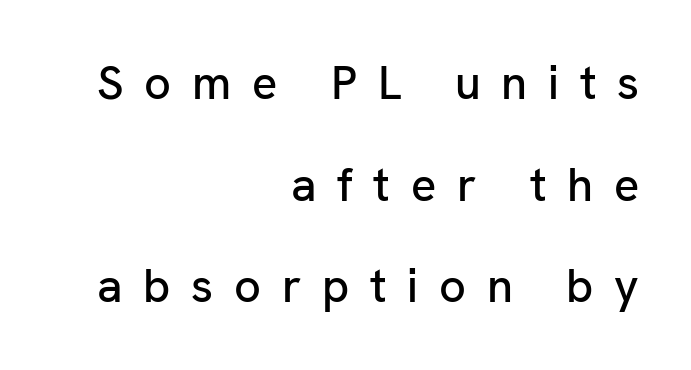
{"serif": "no", "italic": "no", "width": "normal", "stroke_contrast": "low", "x_height": "medium", "monospaced": "no", "underline": "no", "align": "right", "line_spacing": "loose", "line_spacing_ratio": 2.16, "letter_spacing": "wide", "letter_spacing_em": 0.44, "glyph_px": 47}
